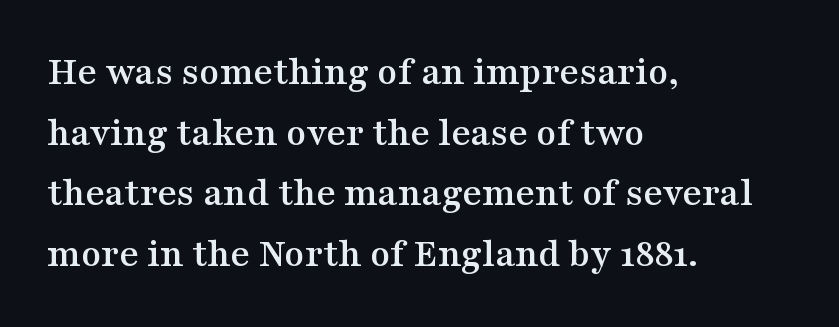
Q: Is the text italic (slanted)? A: No, it is upright.
Q: Is the typeface a serif or a sans-serif typeface? A: Serif.
Q: Is the text underlined? A: No.
Q: How is the paragraph aligned? A: Left-aligned.
Q: Is the spacing between letters normal or unusually wide? A: Normal.
Q: Is the spacing between lines tight, normal or loose? A: Normal.
Q: Width (condensed, normal, or wide)? A: Wide.
Q: Stroke contrast? A: Medium.
Q: x-height? A: Medium.
Q: Monospaced? A: No.
